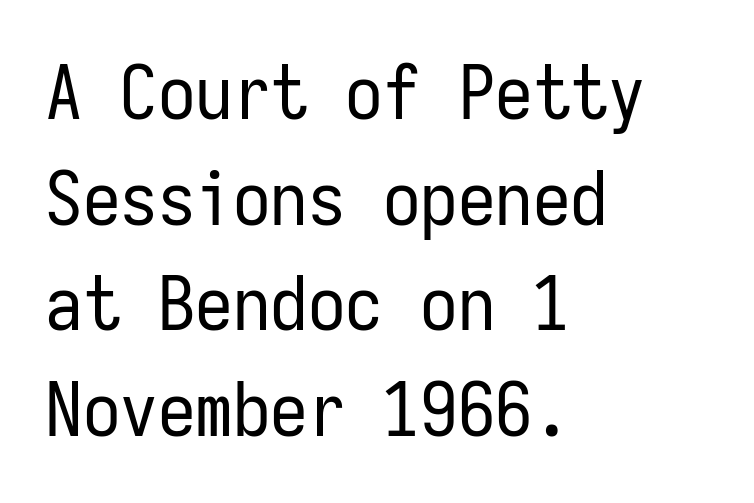
{"serif": "no", "italic": "no", "bold": "no", "weight": "regular", "width": "condensed", "stroke_contrast": "low", "x_height": "medium", "monospaced": "yes", "underline": "no", "align": "left", "line_spacing": "normal", "line_spacing_ratio": 1.41, "letter_spacing": "normal", "letter_spacing_em": 0.0, "glyph_px": 75}
